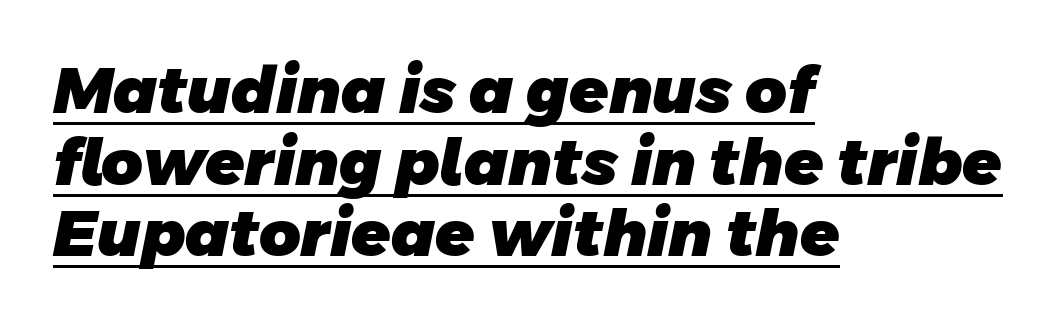
Q: Is the text bold? A: Yes.
Q: Is the typeface a serif or a sans-serif typeface? A: Sans-serif.
Q: Is the text underlined? A: Yes.
Q: How is the paragraph aligned? A: Left-aligned.
Q: Is the spacing between letters normal or unusually wide? A: Normal.
Q: Is the spacing between lines tight, normal or loose? A: Tight.
Q: Width (condensed, normal, or wide)? A: Normal.
Q: Stroke contrast? A: Low.
Q: x-height? A: Large.
Q: Monospaced? A: No.
